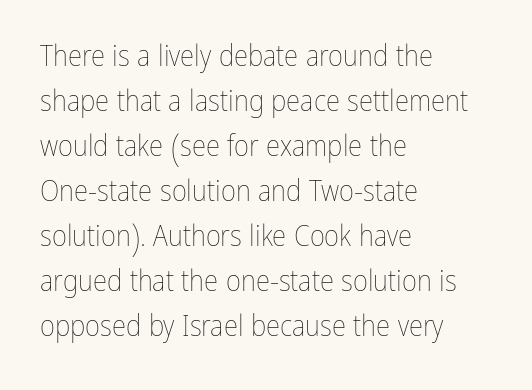
The image shows 29 px thin, condensed type, upright; set left-aligned, normal line spacing (1.55x), normal letter spacing, not underlined; low stroke contrast and a medium x-height.
